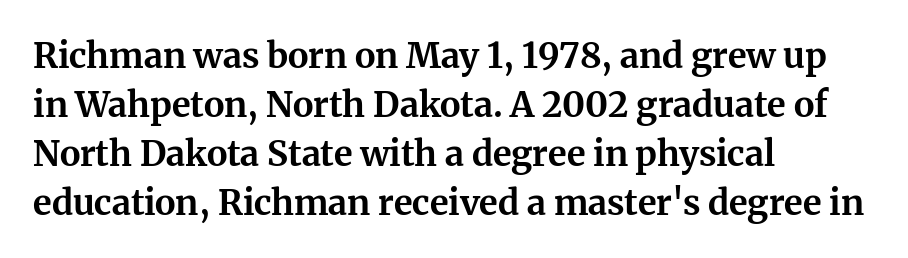
{"serif": "yes", "italic": "no", "bold": "yes", "weight": "bold", "width": "normal", "stroke_contrast": "medium", "x_height": "medium", "monospaced": "no", "underline": "no", "align": "left", "line_spacing": "normal", "line_spacing_ratio": 1.4, "letter_spacing": "normal", "letter_spacing_em": 0.0, "glyph_px": 35}
